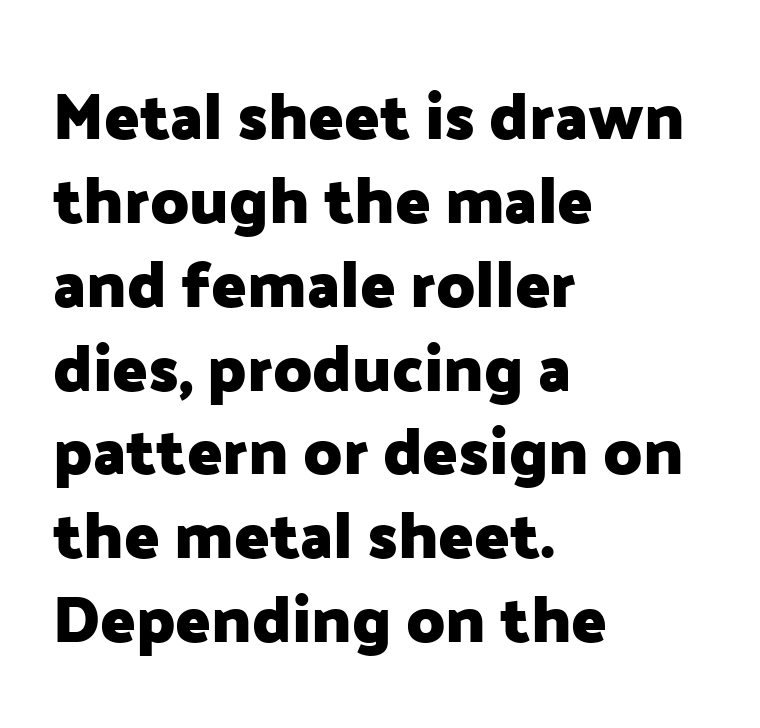
Each line starts at the same left margin while the right side varies. Leading matches the norm, producing a regular column. The passage shown is not underscored anywhere. Words appear dense and cohesive because spacing is normal.
